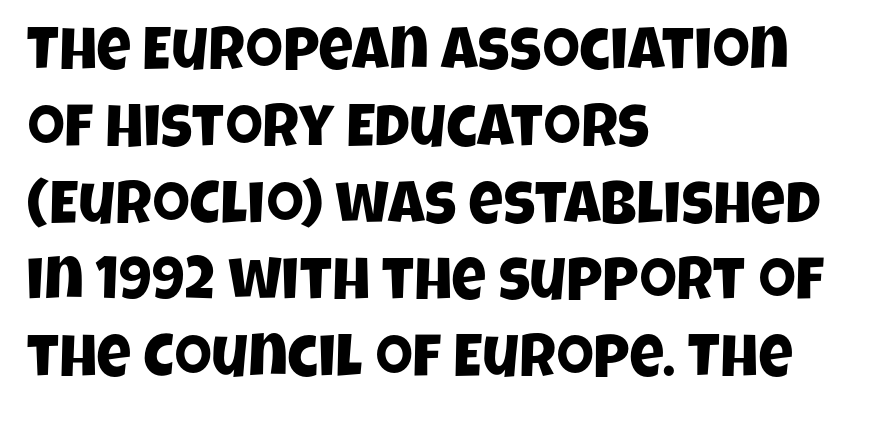
Q: Is the typeface a serif or a sans-serif typeface? A: Sans-serif.
Q: Is the text underlined? A: No.
Q: How is the paragraph aligned? A: Left-aligned.
Q: Is the spacing between letters normal or unusually wide? A: Normal.
Q: Is the spacing between lines tight, normal or loose? A: Normal.
Q: Width (condensed, normal, or wide)? A: Condensed.
Q: Stroke contrast? A: Low.
Q: x-height? A: Large.
Q: Monospaced? A: No.
